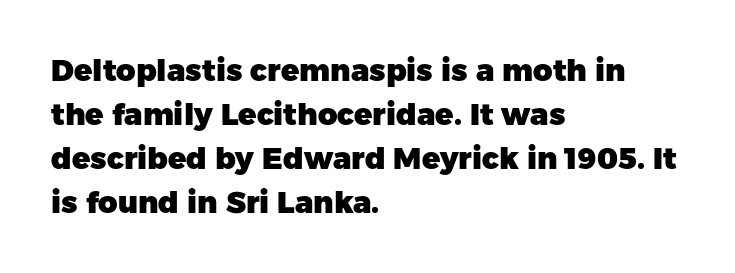
Q: Is the text bold? A: Yes.
Q: Is the text italic (slanted)? A: No, it is upright.
Q: Is the typeface a serif or a sans-serif typeface? A: Sans-serif.
Q: Is the text underlined? A: No.
Q: How is the paragraph aligned? A: Left-aligned.
Q: Is the spacing between letters normal or unusually wide? A: Normal.
Q: Is the spacing between lines tight, normal or loose? A: Normal.
Q: Width (condensed, normal, or wide)? A: Normal.
Q: Stroke contrast? A: Low.
Q: x-height? A: Medium.
Q: Monospaced? A: No.
